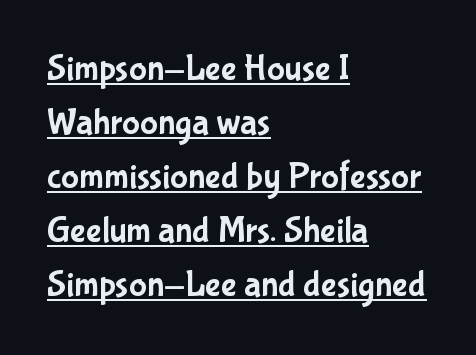
Q: Is the text italic (slanted)? A: No, it is upright.
Q: Is the typeface a serif or a sans-serif typeface? A: Sans-serif.
Q: Is the text underlined? A: Yes.
Q: How is the paragraph aligned? A: Left-aligned.
Q: Is the spacing between letters normal or unusually wide? A: Normal.
Q: Is the spacing between lines tight, normal or loose? A: Normal.
Q: Width (condensed, normal, or wide)? A: Condensed.
Q: Stroke contrast? A: Low.
Q: x-height? A: Medium.
Q: Monospaced? A: No.
